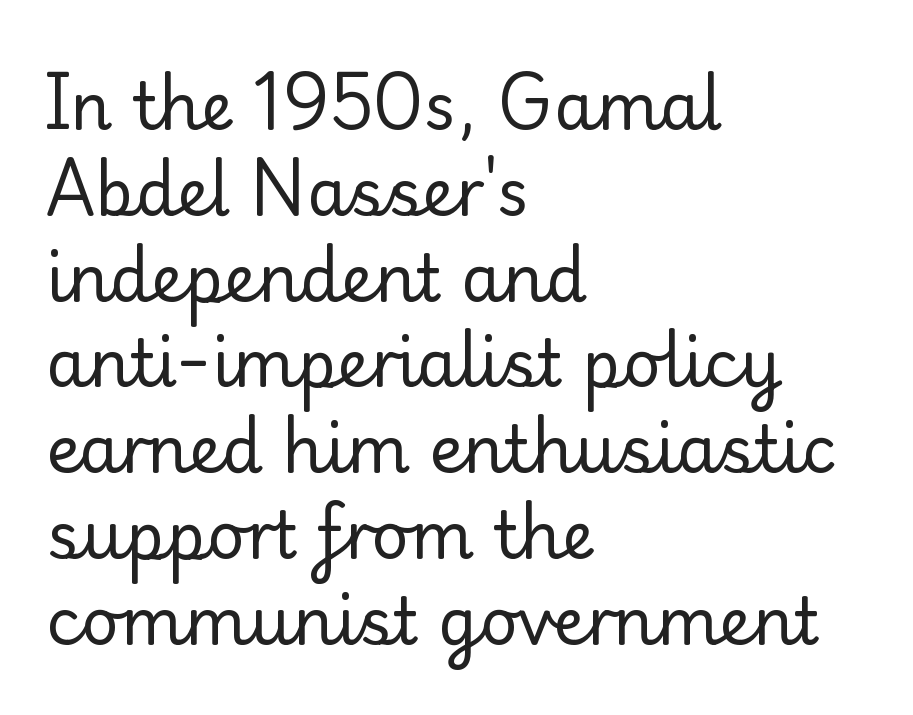
{"serif": "yes", "italic": "no", "bold": "no", "weight": "regular", "width": "normal", "stroke_contrast": "low", "x_height": "small", "monospaced": "no", "underline": "no", "align": "left", "line_spacing": "normal", "line_spacing_ratio": 1.32, "letter_spacing": "normal", "letter_spacing_em": 0.0, "glyph_px": 65}
